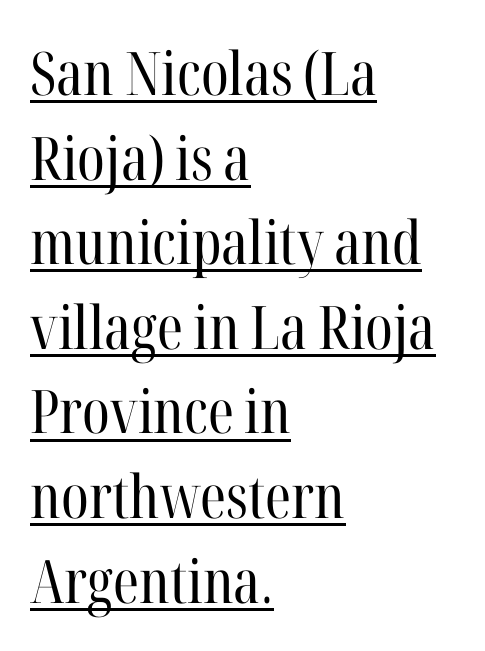
{"serif": "yes", "italic": "no", "bold": "no", "weight": "regular", "width": "condensed", "stroke_contrast": "high", "x_height": "medium", "monospaced": "no", "underline": "yes", "align": "left", "line_spacing": "normal", "line_spacing_ratio": 1.41, "letter_spacing": "normal", "letter_spacing_em": 0.0, "glyph_px": 60}
